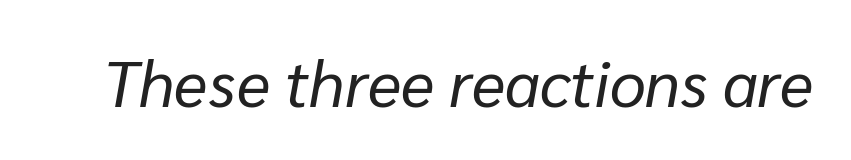
The image shows 64 px regular-weight type, italic (leaning right); set normal letter spacing, not underlined; low stroke contrast and a medium x-height.
